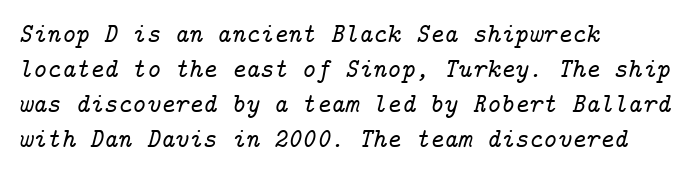
Q: Is the text italic (slanted)? A: Yes, it leans right by about 14 degrees.
Q: Is the text underlined? A: No.
Q: How is the paragraph aligned? A: Left-aligned.
Q: Is the spacing between letters normal or unusually wide? A: Normal.
Q: Is the spacing between lines tight, normal or loose? A: Normal.
